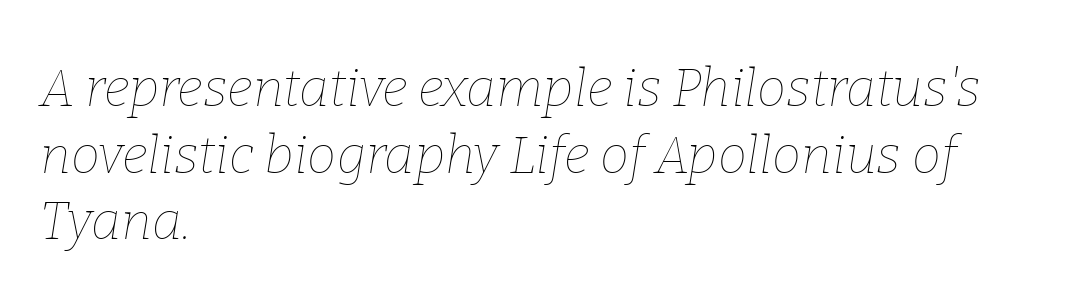
Bold? No — there's no thickening of the strokes. Where is the straight margin? On the left. Is this a fixed-width face? No — the glyphs have proportional, varying widths. Look at the tracking — it's just the regular setting, nothing added. It's the slanting kind of type. Lines of text with bare space underneath.
